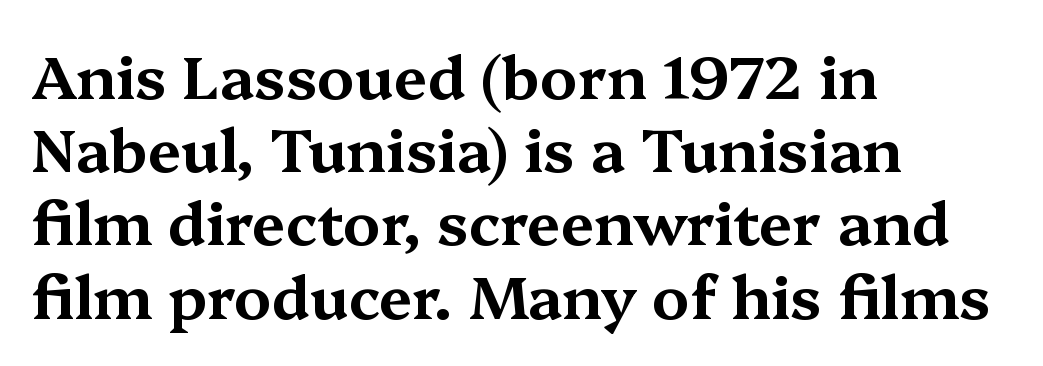
Q: Is the text italic (slanted)? A: No, it is upright.
Q: Is the typeface a serif or a sans-serif typeface? A: Serif.
Q: Is the text underlined? A: No.
Q: How is the paragraph aligned? A: Left-aligned.
Q: Is the spacing between letters normal or unusually wide? A: Normal.
Q: Width (condensed, normal, or wide)? A: Wide.
Q: Stroke contrast? A: Medium.
Q: x-height? A: Medium.
Q: Monospaced? A: No.
